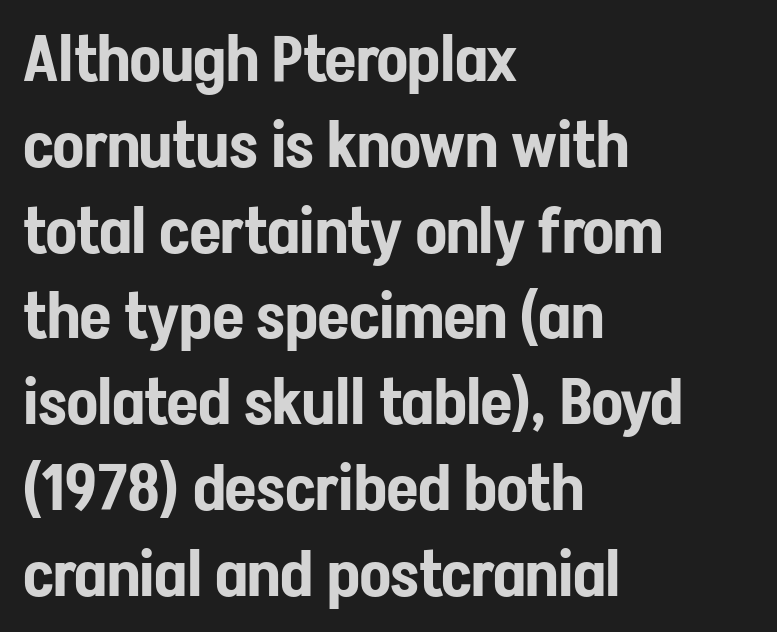
These lines stack with their left ends in a neat column. The lettering stays uniformly vertical, giving the passage a roman look. Unlike a traditional serif, this face leaves its strokes unadorned. Tracking here is standard; glyphs follow each other at the usual distance. Think of a printed novel: that variable character pitch is what you see here. Unmarked baselines from the first word to the last.
